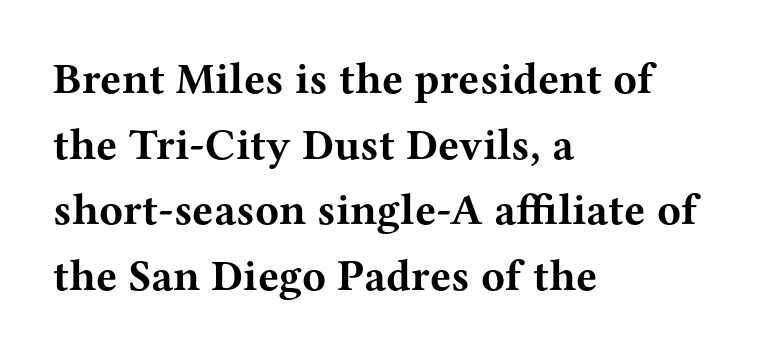
Nothing unusual about the tracking: characters are spaced as the font intends. Descender tails drop into unmarked territory. Does the weight exceed regular? Yes, all the way to bold. The type sits square on the baseline with zero lean.
